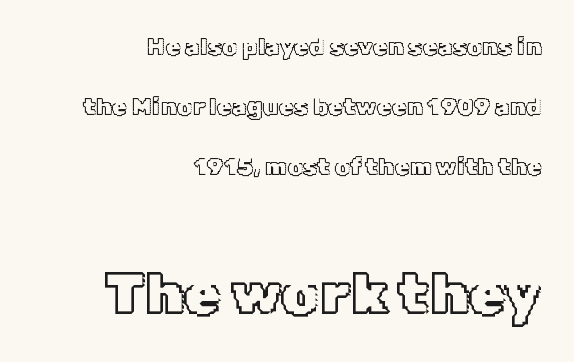
The image shows 59 px text type, upright; set right-aligned, loose line spacing (2.49x), normal letter spacing, not underlined; the second (bottom) block is 2.46x larger; a medium x-height.
